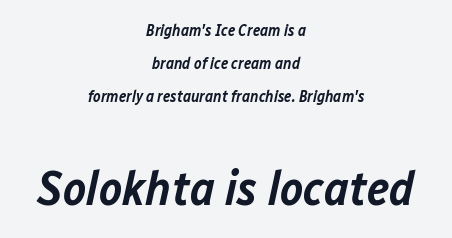
The image shows 49 px semibold type, italic (leaning right); set centered, loose line spacing (2.05x), normal letter spacing, not underlined; the second (bottom) block is 3.06x larger; low stroke contrast and a medium x-height.
